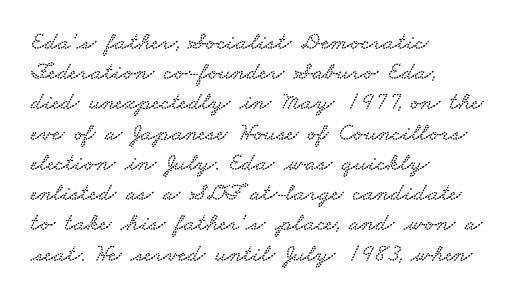
Q: Is the text underlined? A: No.
Q: How is the paragraph aligned? A: Left-aligned.
Q: Is the spacing between letters normal or unusually wide? A: Normal.
